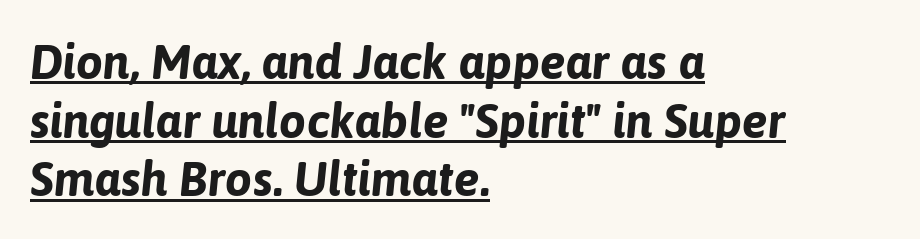
The image shows 48 px bold type, italic (leaning right); set left-aligned, line spacing 1.22x, normal letter spacing, underlined; low stroke contrast and a medium x-height.
